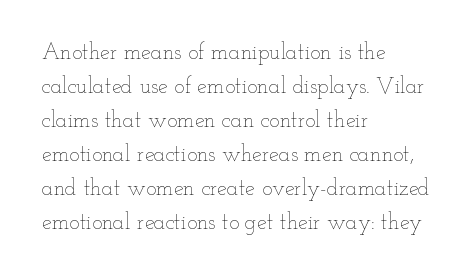
{"italic": "no", "bold": "no", "underline": "no", "align": "left", "line_spacing": "normal", "line_spacing_ratio": 1.55, "letter_spacing": "normal", "letter_spacing_em": 0.0, "glyph_px": 22}
